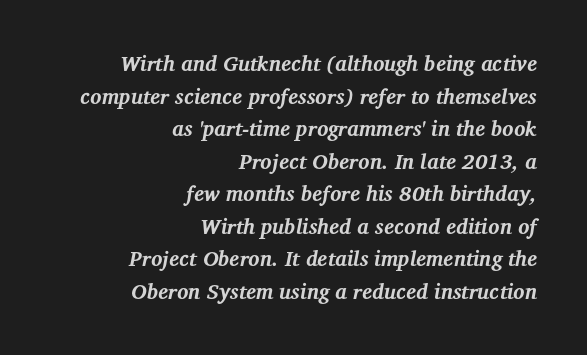
{"italic": "yes", "lean": "right", "slant_degrees": 12, "bold": "yes", "underline": "no", "align": "right", "line_spacing": "normal", "line_spacing_ratio": 1.55, "letter_spacing": "normal", "letter_spacing_em": 0.0, "glyph_px": 21}
